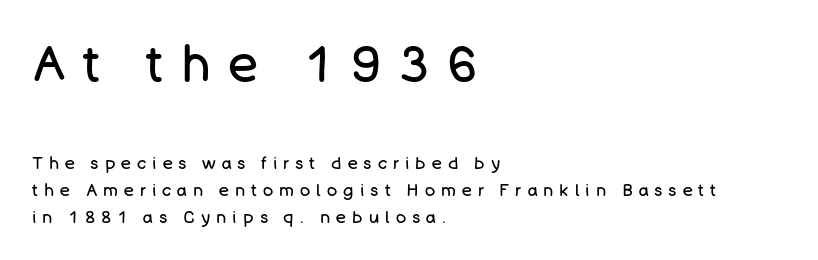
{"serif": "no", "italic": "no", "bold": "no", "weight": "regular", "width": "normal", "stroke_contrast": "low", "x_height": "large", "monospaced": "no", "underline": "no", "align": "left", "line_spacing": "normal", "line_spacing_ratio": 1.6, "letter_spacing": "wide", "letter_spacing_em": 0.36, "larger_block": "first", "size_ratio": 2.94, "glyph_px": 50}
